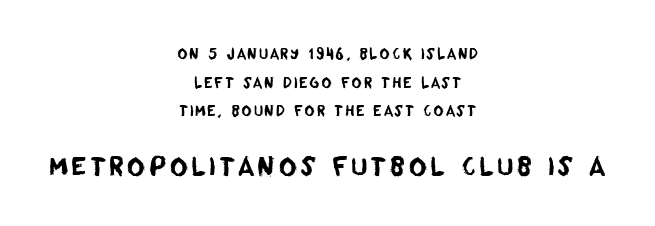
A bare baseline throughout the passage. The more generous point size was reserved for the lower chunk. One glance says open: line gaps are wider than usual. Notice how the passage keeps no hard edge, just a central spine.
